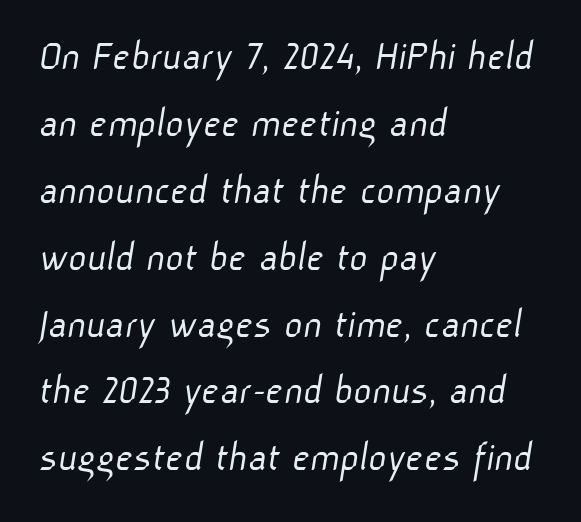
Q: Is the text bold? A: No.
Q: Is the typeface a serif or a sans-serif typeface? A: Sans-serif.
Q: Is the text underlined? A: No.
Q: How is the paragraph aligned? A: Left-aligned.
Q: Is the spacing between letters normal or unusually wide? A: Normal.
Q: Is the spacing between lines tight, normal or loose? A: Normal.
Q: Width (condensed, normal, or wide)? A: Normal.
Q: Stroke contrast? A: Low.
Q: x-height? A: Medium.
Q: Monospaced? A: No.
